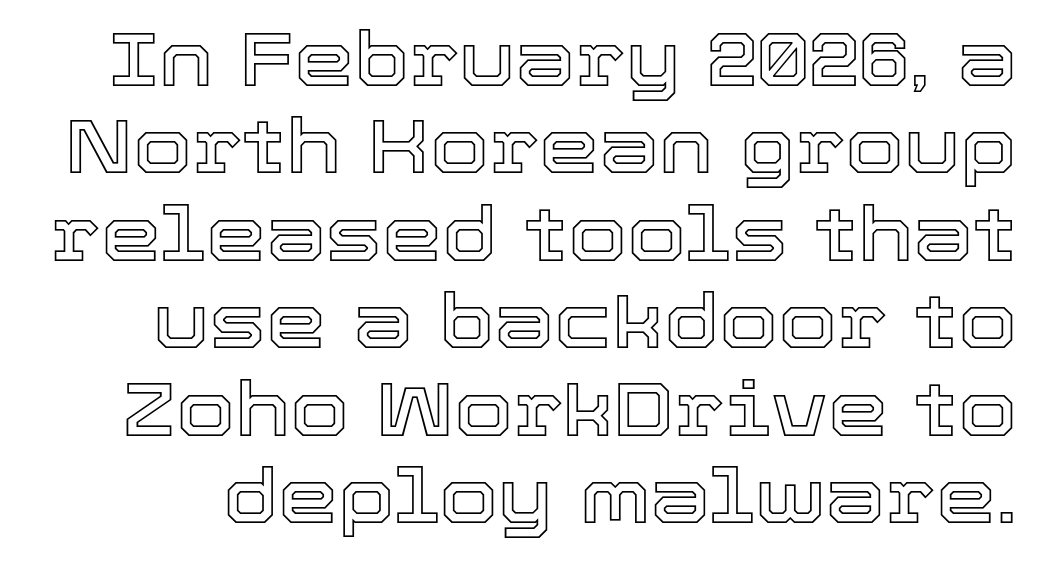
Q: Is the text italic (slanted)? A: No, it is upright.
Q: Is the text underlined? A: No.
Q: Is the spacing between letters normal or unusually wide? A: Normal.
Q: Is the spacing between lines tight, normal or loose? A: Tight.
Q: Width (condensed, normal, or wide)? A: Normal.
Q: x-height? A: Medium.
Q: Monospaced? A: No.
